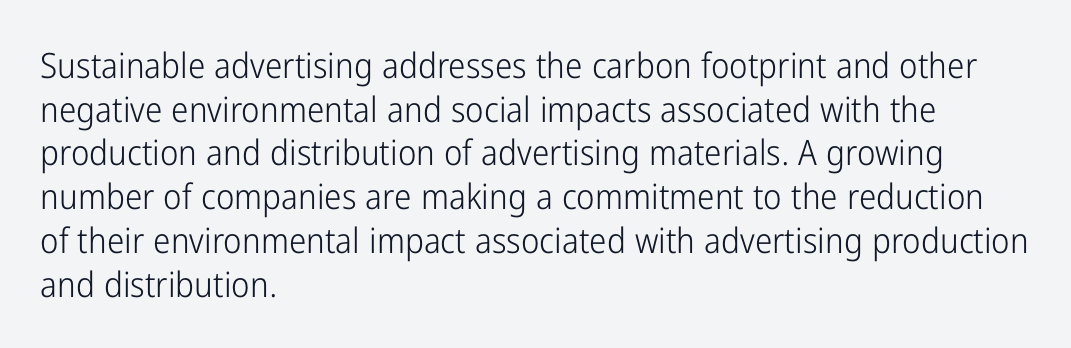
{"serif": "no", "italic": "no", "bold": "no", "weight": "light", "width": "condensed", "stroke_contrast": "low", "x_height": "medium", "monospaced": "no", "underline": "no", "align": "left", "line_spacing": "normal", "line_spacing_ratio": 1.25, "letter_spacing": "normal", "letter_spacing_em": 0.0, "glyph_px": 35}
